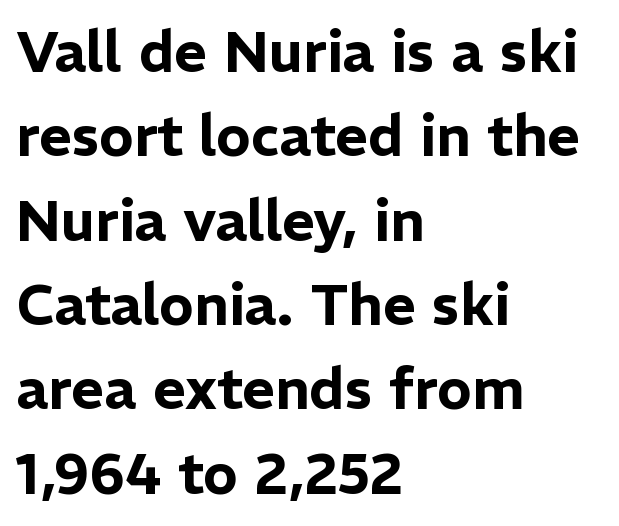
{"serif": "no", "italic": "no", "width": "normal", "stroke_contrast": "low", "x_height": "medium", "monospaced": "no", "underline": "no", "align": "left", "line_spacing": "normal", "line_spacing_ratio": 1.48, "letter_spacing": "normal", "letter_spacing_em": 0.0, "glyph_px": 57}
